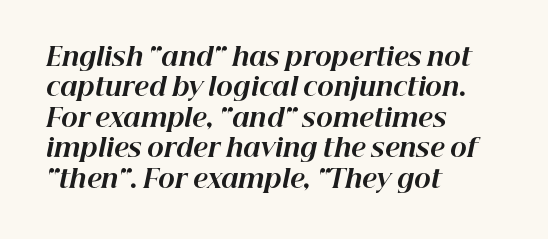
Q: Is the text bold? A: Yes.
Q: Is the text italic (slanted)? A: Yes, it leans right by about 12 degrees.
Q: Is the text underlined? A: No.
Q: How is the paragraph aligned? A: Left-aligned.
Q: Is the spacing between letters normal or unusually wide? A: Normal.
